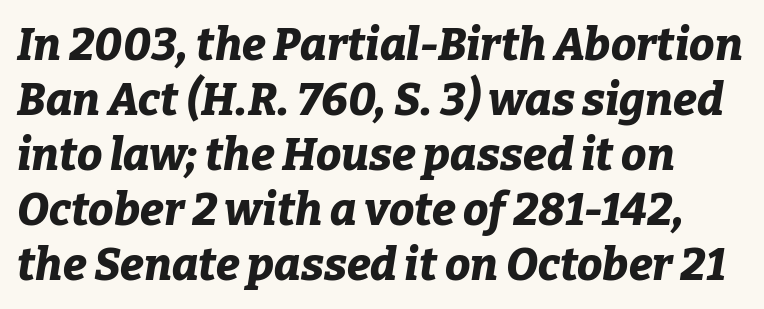
Q: Is the text bold? A: Yes.
Q: Is the text italic (slanted)? A: Yes, it leans right by about 9 degrees.
Q: Is the text underlined? A: No.
Q: Is the spacing between letters normal or unusually wide? A: Normal.
Q: Width (condensed, normal, or wide)? A: Normal.
Q: Stroke contrast? A: Low.
Q: x-height? A: Medium.
Q: Monospaced? A: No.
